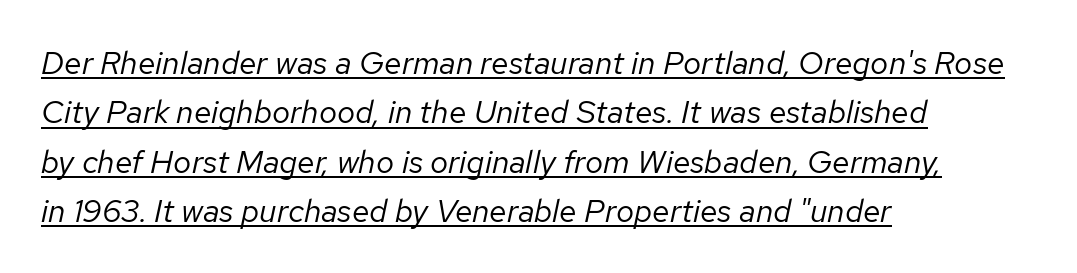
The image shows 32 px regular-weight type, italic (leaning right); set left-aligned, normal line spacing (1.54x), normal letter spacing, underlined; low stroke contrast and a medium x-height.
